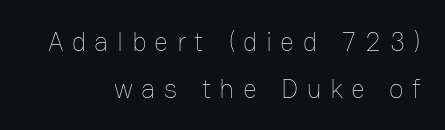
{"italic": "no", "bold": "no", "underline": "no", "align": "right", "line_spacing_ratio": 1.73, "letter_spacing": "wide", "letter_spacing_em": 0.31, "glyph_px": 27}
